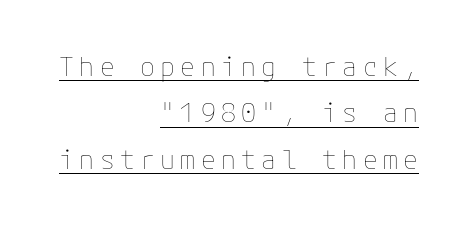
The image shows 27 px text type, upright; set right-aligned, line spacing 1.72x, unusually wide letter spacing (+0.2 em), underlined.
